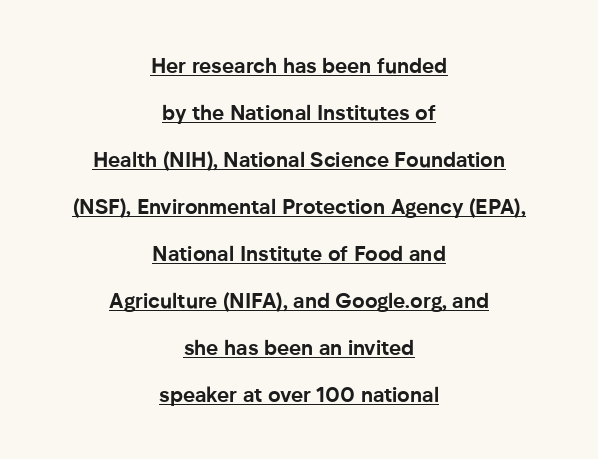
{"italic": "no", "bold": "yes", "underline": "yes", "align": "center", "line_spacing": "loose", "line_spacing_ratio": 2.24, "letter_spacing": "normal", "letter_spacing_em": 0.0, "glyph_px": 21}
